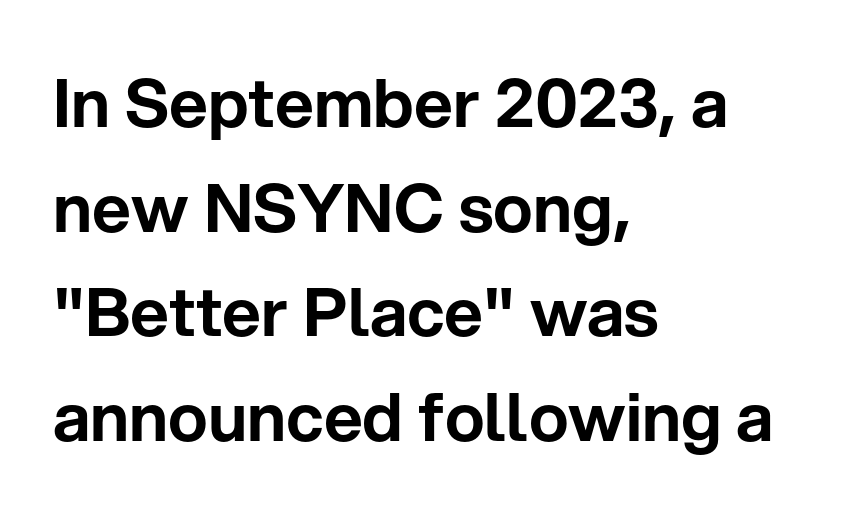
Compared with typical body copy, the letter spacing here is the same. Posture: straight, roman, zero tilt. The block of text has a typical density, with ordinary space between rows. Rule under the text: the space is simply empty. Does the type have serifs? No, each stem ends abruptly. Left-aligned paragraph, ragged on the right.
